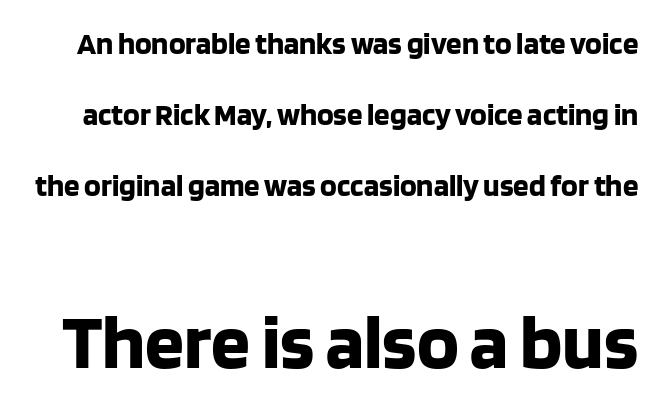
The image shows 78 px bold sans-serif type, upright; set loose line spacing (2.29x), normal letter spacing, not underlined; the second (bottom) block is 2.52x larger; low stroke contrast and a large x-height.
